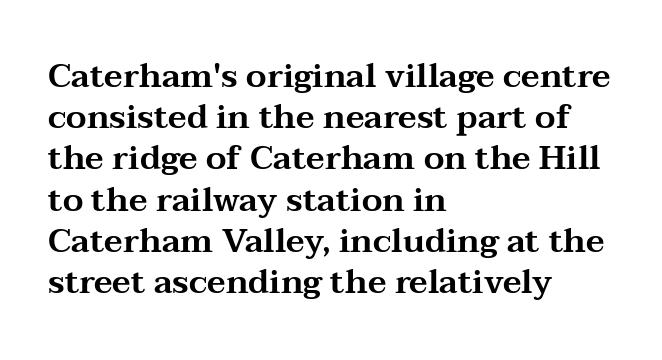
If you drew a ruler down the left edge, every line would touch it. Each row of text sits above clean, open space. Leading: standard. The designer went with a serif here, giving each stem small feet. Words appear dense and cohesive because spacing is normal. Character widths vary here, with narrow letters taking less room than wide ones.
